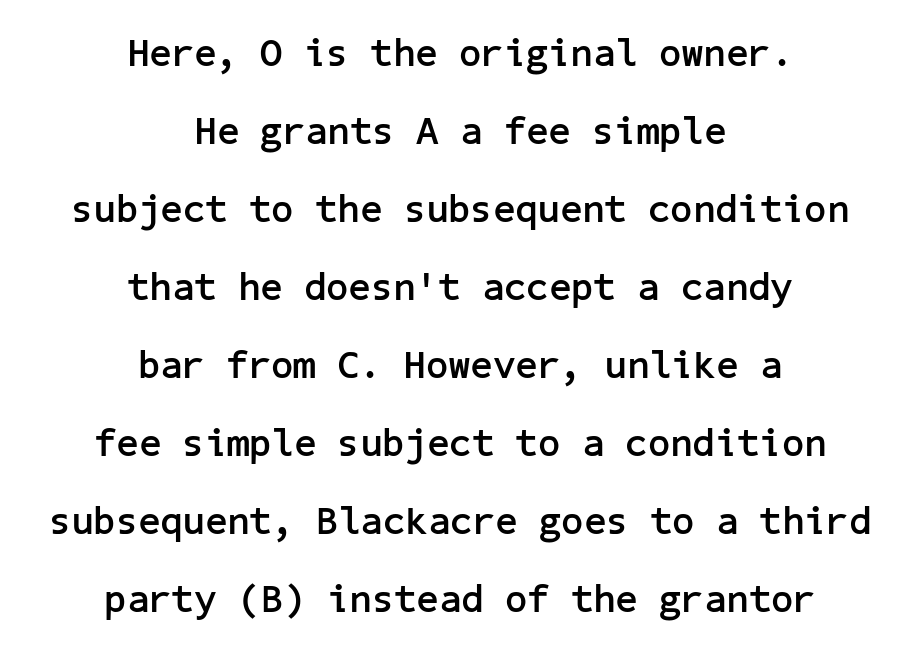
Italic: no, the glyphs are upright roman. Every letter is thick-stroked: bold, no question. Regarding serifs, this sample does without them. Widely set lines give the paragraph a tall, airy silhouette. The passage shown is not underscored anywhere. Nothing unusual about the tracking: characters are spaced as the font intends.
